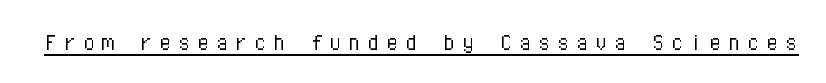
Q: Is the text bold? A: No.
Q: Is the text italic (slanted)? A: No, it is upright.
Q: Is the text underlined? A: Yes.
Q: Is the spacing between letters normal or unusually wide? A: Unusually wide.
